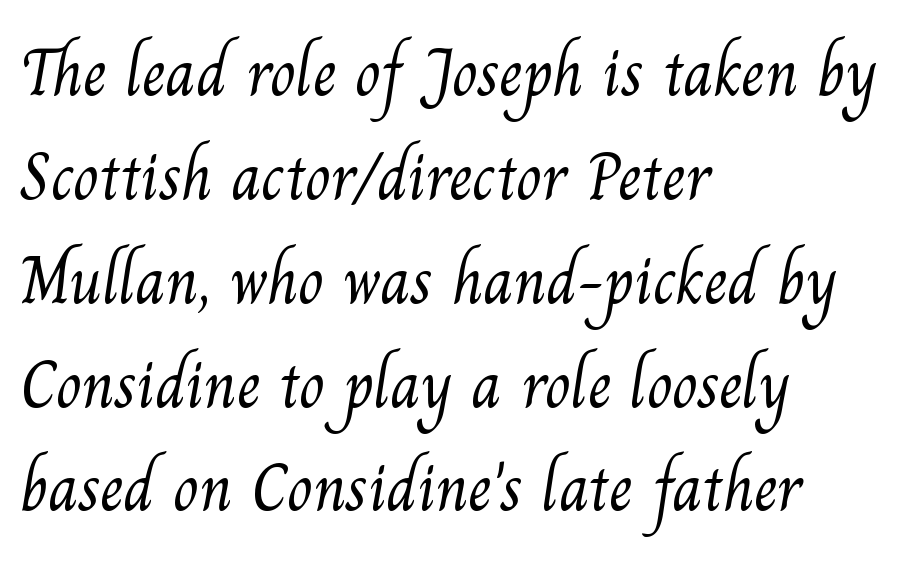
Note the varied advance widths — an 'i' is clearly narrower than an 'm'. You can tell from the footed stems that serif type was used. Is the letter spacing exaggerated? No — it looks like the ordinary default. The weight tops out at a normal text grade. The passage shown is not underscored anywhere.
